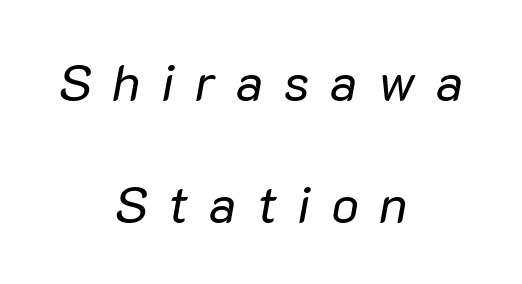
The image shows 51 px regular-weight type, italic (leaning right); set centered, loose line spacing (2.4x), unusually wide letter spacing (+0.4 em), not underlined; low stroke contrast and a medium x-height.
